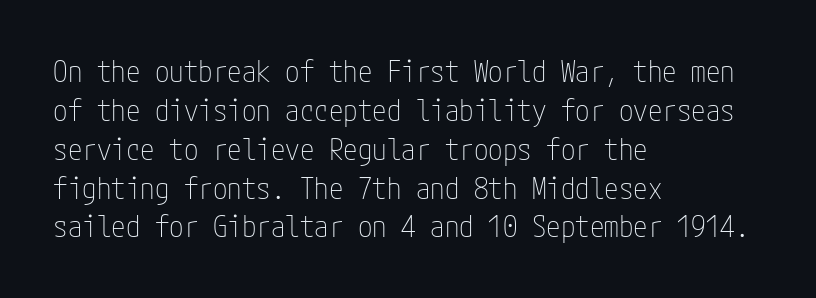
{"serif": "no", "italic": "no", "bold": "no", "weight": "thin", "width": "condensed", "stroke_contrast": "low", "x_height": "medium", "underline": "no", "align": "left", "line_spacing": "normal", "line_spacing_ratio": 1.34, "letter_spacing": "normal", "letter_spacing_em": 0.0, "glyph_px": 29}
